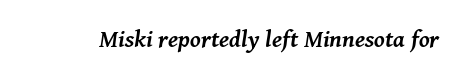
Descenders are the only things crossing below the line. Typesetter's note: demi weight, one step under bold. The rendering applies a slant to the glyphs. A typesetter would call this zero additional tracking.
